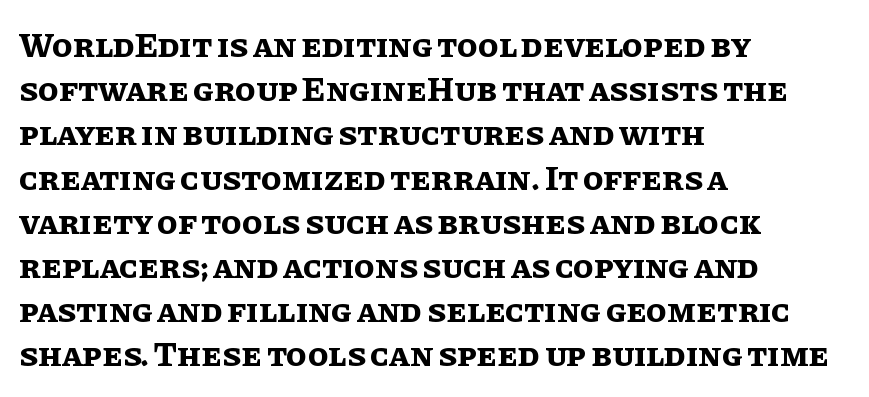
{"italic": "no", "bold": "yes", "weight": "bold", "width": "normal", "stroke_contrast": "low", "x_height": "large", "monospaced": "no", "underline": "no", "align": "left", "line_spacing": "normal", "line_spacing_ratio": 1.3, "letter_spacing": "normal", "letter_spacing_em": 0.0, "glyph_px": 34}
